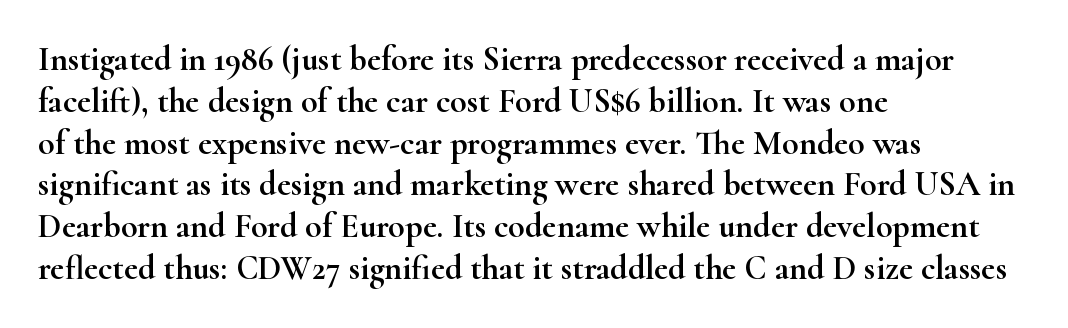
Descender tails drop into unmarked territory. This sample uses plain, unmodified letter spacing. The typesetter chose a ragged-right arrangement here. Ascenders rise straight up at ninety degrees. The characters display serif detailing at their extremities.
